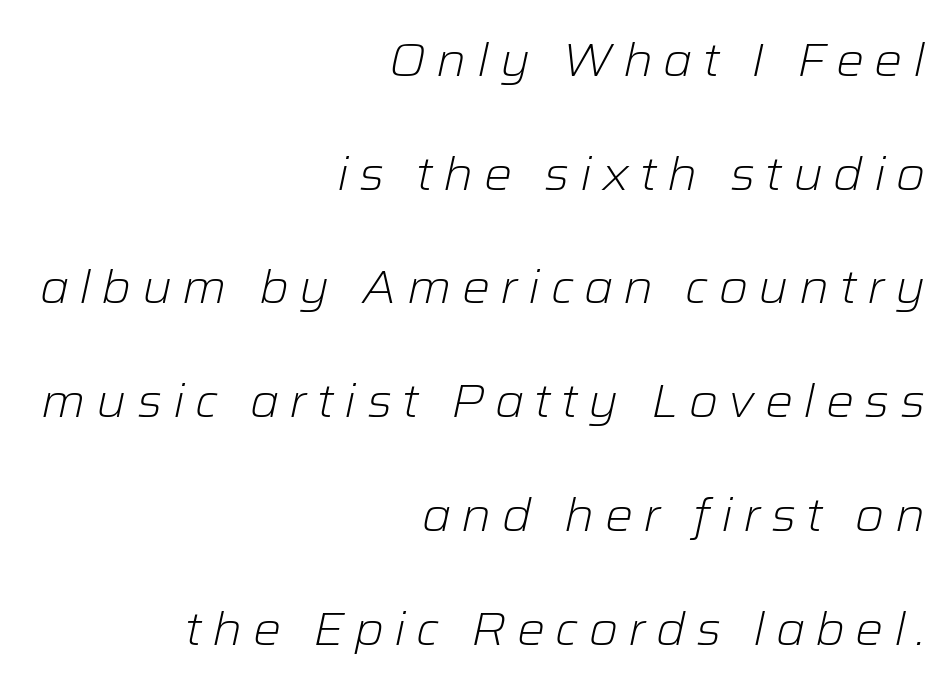
The image shows 47 px light type, italic (leaning right); set right-aligned, loose line spacing (2.42x), unusually wide letter spacing (+0.22 em), not underlined; low stroke contrast and a medium x-height.
